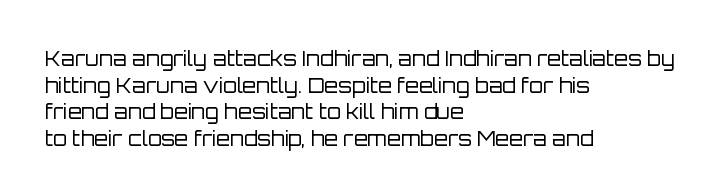
Q: Is the text bold? A: No.
Q: Is the text italic (slanted)? A: No, it is upright.
Q: Is the text underlined? A: No.
Q: How is the paragraph aligned? A: Left-aligned.
Q: Is the spacing between letters normal or unusually wide? A: Normal.
Q: Is the spacing between lines tight, normal or loose? A: Normal.
